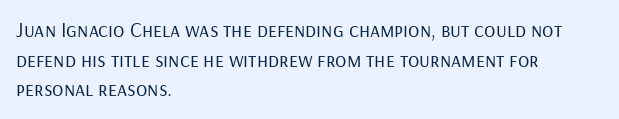
{"italic": "no", "bold": "no", "underline": "no", "align": "left", "line_spacing": "normal", "line_spacing_ratio": 1.41, "letter_spacing": "normal", "letter_spacing_em": 0.0, "glyph_px": 21}
